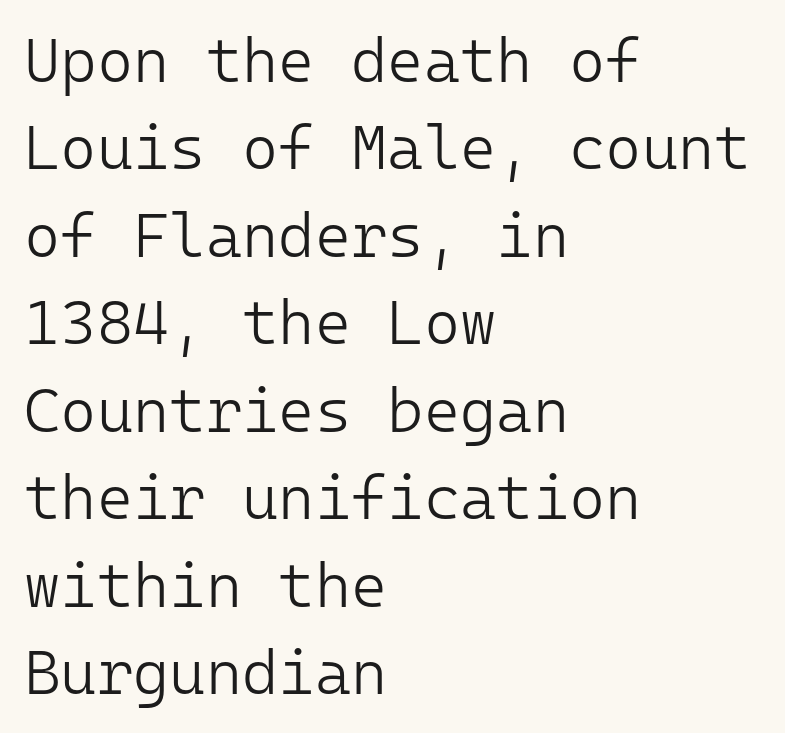
The image shows 62 px light sans-serif type, upright, monospaced; set left-aligned, normal line spacing (1.41x), normal letter spacing, not underlined; low stroke contrast and a medium x-height.
